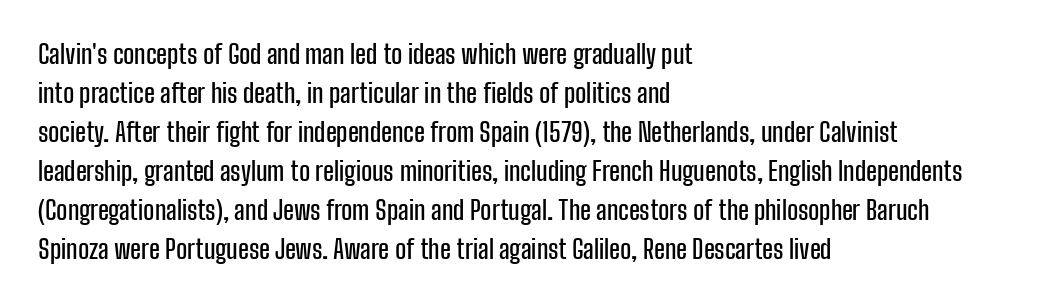
The image shows 26 px text type, upright; set left-aligned, normal line spacing (1.5x), normal letter spacing, not underlined.
